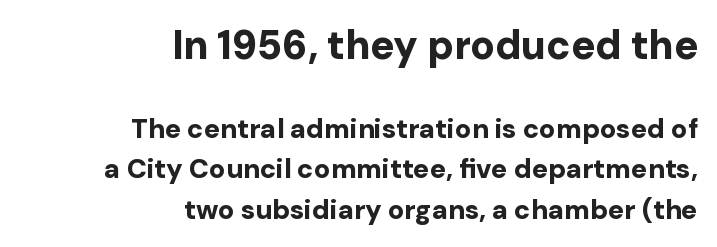
The image shows 40 px bold sans-serif type, upright; set right-aligned, normal line spacing (1.5x), normal letter spacing, not underlined; the first (top) block is 1.48x larger; low stroke contrast and a medium x-height.
